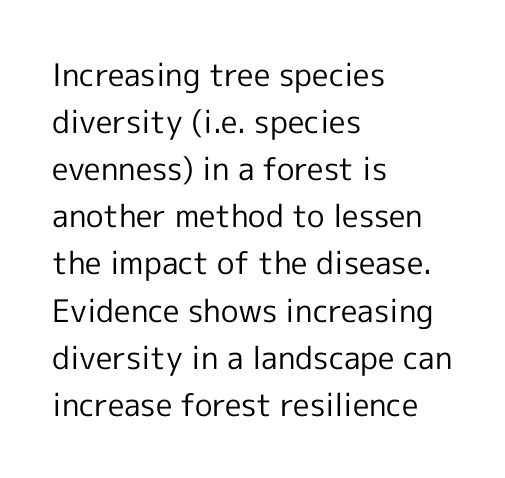
{"serif": "no", "italic": "no", "bold": "no", "weight": "regular", "width": "normal", "x_height": "medium", "monospaced": "no", "underline": "no", "align": "left", "line_spacing": "normal", "line_spacing_ratio": 1.52, "letter_spacing": "normal", "letter_spacing_em": 0.0, "glyph_px": 31}
